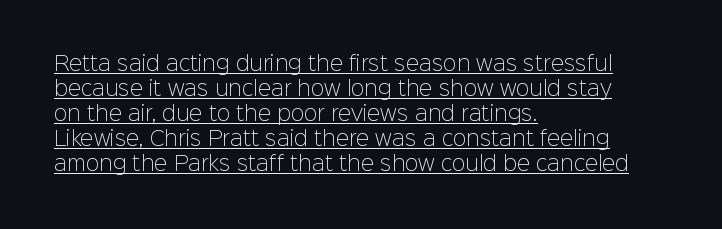
{"italic": "no", "bold": "no", "underline": "yes", "align": "left", "line_spacing": "normal", "line_spacing_ratio": 1.25, "letter_spacing": "normal", "letter_spacing_em": 0.0, "glyph_px": 20}
